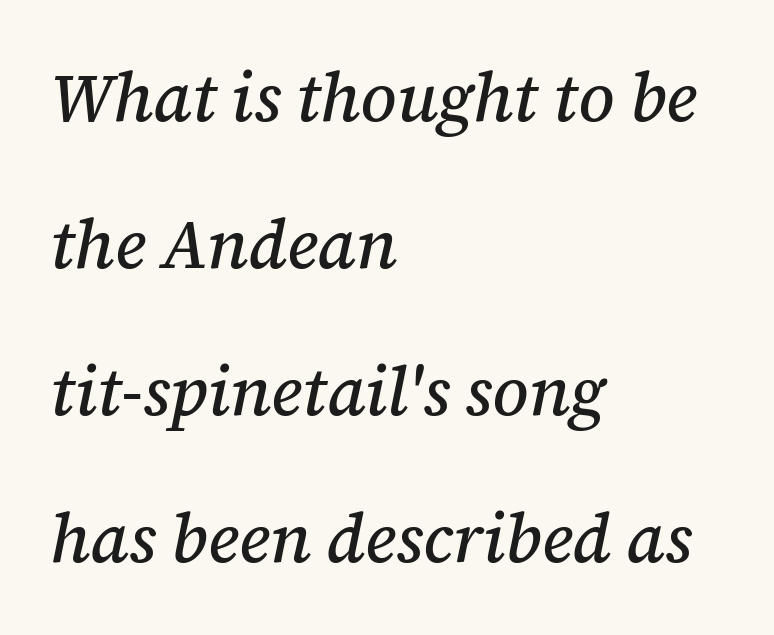
{"serif": "yes", "italic": "yes", "lean": "right", "slant_degrees": 12, "width": "normal", "stroke_contrast": "medium", "x_height": "medium", "monospaced": "no", "underline": "no", "align": "left", "line_spacing": "loose", "line_spacing_ratio": 2.16, "letter_spacing": "normal", "letter_spacing_em": 0.0, "glyph_px": 68}
